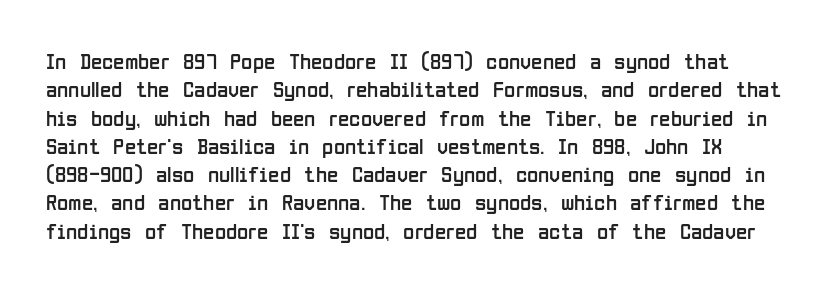
The image shows 23 px text type, upright; set line spacing 1.23x, normal letter spacing, not underlined.
